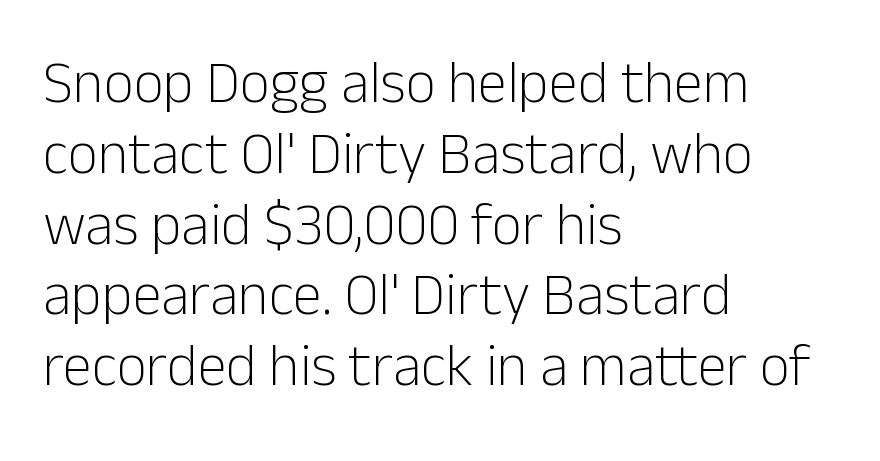
Q: Is the text bold? A: No.
Q: Is the text italic (slanted)? A: No, it is upright.
Q: Is the typeface a serif or a sans-serif typeface? A: Sans-serif.
Q: Is the text underlined? A: No.
Q: How is the paragraph aligned? A: Left-aligned.
Q: Is the spacing between letters normal or unusually wide? A: Normal.
Q: Width (condensed, normal, or wide)? A: Normal.
Q: Stroke contrast? A: Low.
Q: x-height? A: Medium.
Q: Monospaced? A: No.
